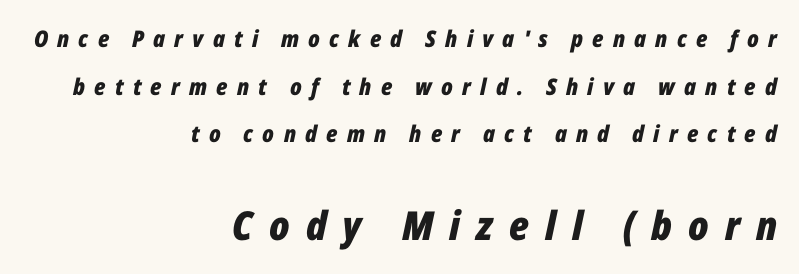
The image shows 40 px bold, condensed type, italic (leaning right); set right-aligned, loose line spacing (2.07x), unusually wide letter spacing (+0.4 em), not underlined; the second (bottom) block is 1.74x larger; low stroke contrast and a medium x-height.
